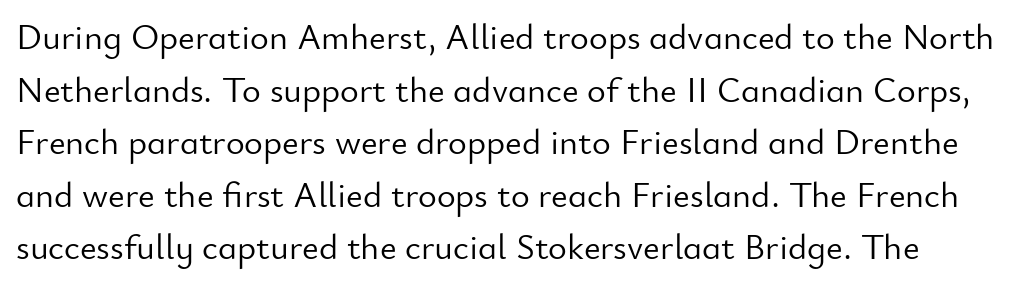
Q: Is the text bold? A: No.
Q: Is the text italic (slanted)? A: No, it is upright.
Q: Is the typeface a serif or a sans-serif typeface? A: Sans-serif.
Q: Is the text underlined? A: No.
Q: Is the spacing between letters normal or unusually wide? A: Normal.
Q: Is the spacing between lines tight, normal or loose? A: Normal.
Q: Width (condensed, normal, or wide)? A: Normal.
Q: Stroke contrast? A: Low.
Q: x-height? A: Small.
Q: Monospaced? A: No.
